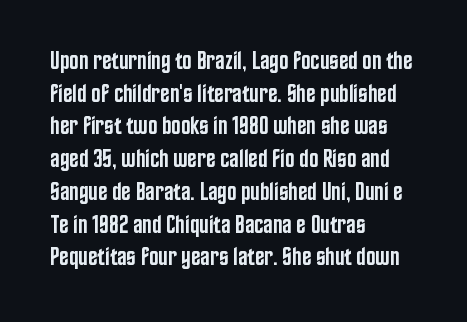
{"italic": "no", "bold": "semi", "underline": "no", "align": "left", "line_spacing": "normal", "line_spacing_ratio": 1.31, "letter_spacing": "normal", "letter_spacing_em": 0.0, "glyph_px": 25}
